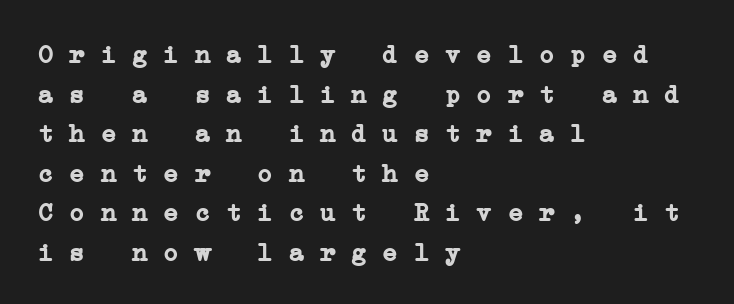
Q: Is the text bold? A: Yes.
Q: Is the text underlined? A: No.
Q: How is the paragraph aligned? A: Left-aligned.
Q: Is the spacing between letters normal or unusually wide? A: Normal.
Q: Is the spacing between lines tight, normal or loose? A: Normal.
